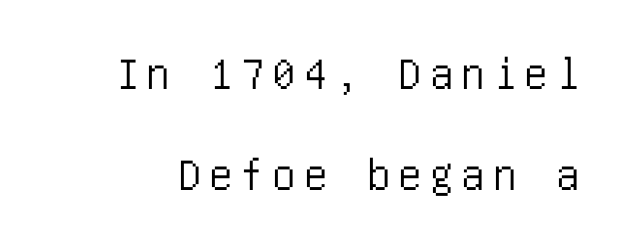
{"serif": "no", "italic": "no", "width": "condensed", "stroke_contrast": "low", "x_height": "large", "underline": "no", "line_spacing": "loose", "line_spacing_ratio": 2.14, "glyph_px": 47}
